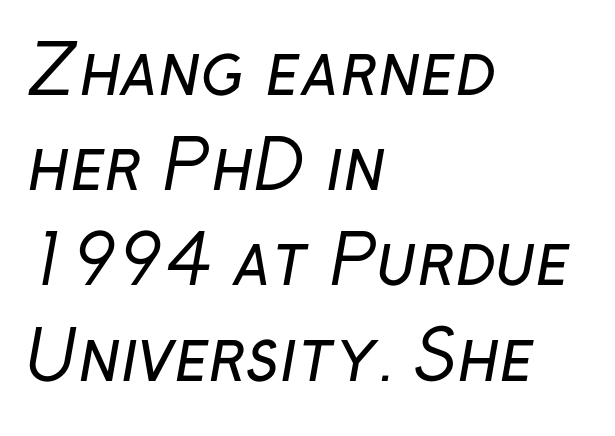
A typesetter would call this leading conventional body-copy spacing. Any mark beneath the type? The region is blank. The rendering shows plain stroke endings on the letterforms — a sans-serif design. Varying glyph widths throughout — classic text-font behaviour.
